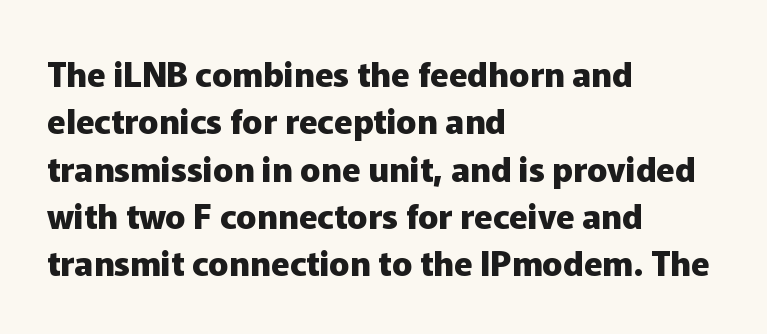
The image shows 34 px heavy sans-serif type, upright; set left-aligned, normal line spacing (1.39x), normal letter spacing, not underlined; low stroke contrast and a medium x-height.
